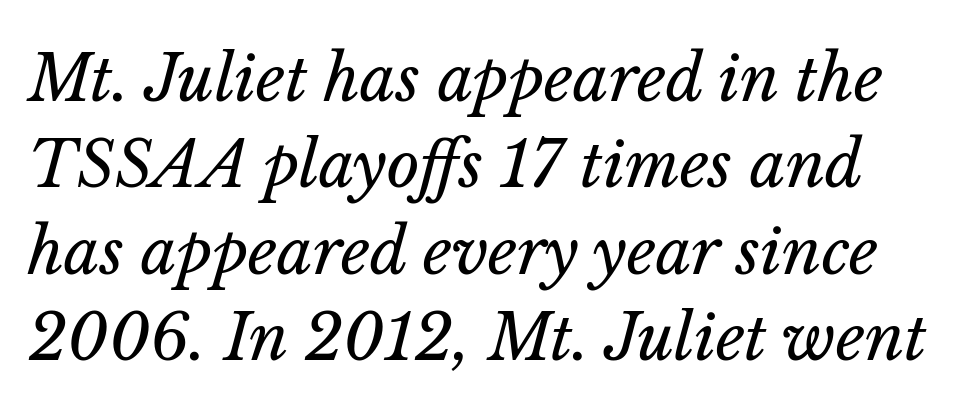
Q: Is the text bold? A: No.
Q: Is the text italic (slanted)? A: Yes, it leans right by about 14 degrees.
Q: Is the text underlined? A: No.
Q: Is the spacing between letters normal or unusually wide? A: Normal.
Q: Is the spacing between lines tight, normal or loose? A: Normal.
Q: Width (condensed, normal, or wide)? A: Normal.
Q: Stroke contrast? A: Low.
Q: x-height? A: Medium.
Q: Monospaced? A: No.
